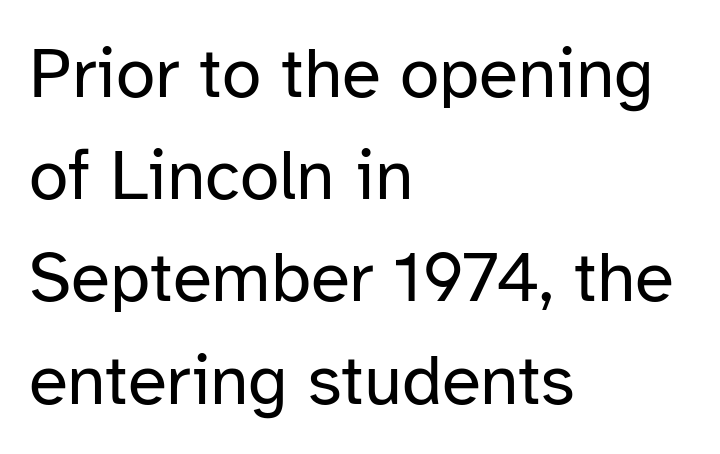
The image shows 71 px regular-weight sans-serif type, upright; set left-aligned, normal line spacing (1.44x), normal letter spacing, not underlined; low stroke contrast and a medium x-height.
